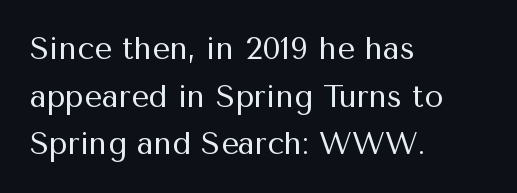
Q: Is the text bold? A: No.
Q: Is the text italic (slanted)? A: No, it is upright.
Q: Is the typeface a serif or a sans-serif typeface? A: Sans-serif.
Q: Is the text underlined? A: No.
Q: How is the paragraph aligned? A: Left-aligned.
Q: Is the spacing between letters normal or unusually wide? A: Normal.
Q: Is the spacing between lines tight, normal or loose? A: Normal.
Q: Width (condensed, normal, or wide)? A: Normal.
Q: Stroke contrast? A: Medium.
Q: x-height? A: Medium.
Q: Monospaced? A: No.
